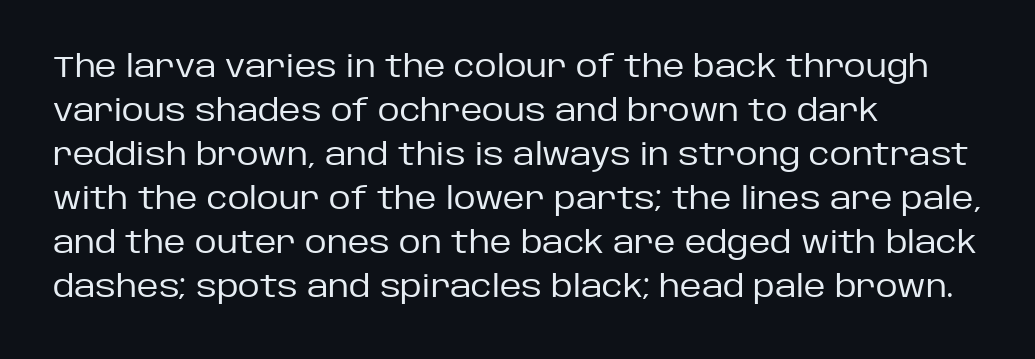
Counters stay open thanks to moderate or lighter strokes. Casual observation: everything's shoved over to the left. Words appear dense and cohesive because spacing is normal. Is this a fixed-width face? No — the glyphs have proportional, varying widths. Leading: standard. Posture: straight, roman, zero tilt.
